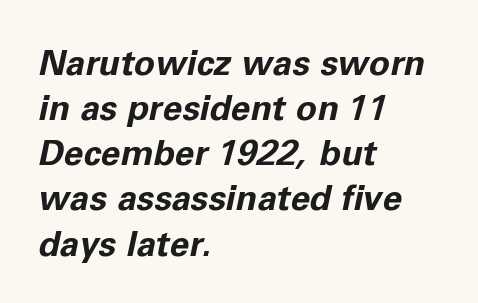
Q: Is the text bold? A: Yes.
Q: Is the text italic (slanted)? A: Yes, it leans right by about 11 degrees.
Q: Is the text underlined? A: No.
Q: How is the paragraph aligned? A: Left-aligned.
Q: Is the spacing between letters normal or unusually wide? A: Normal.
Q: Is the spacing between lines tight, normal or loose? A: Normal.
Q: Width (condensed, normal, or wide)? A: Normal.
Q: Stroke contrast? A: Low.
Q: x-height? A: Medium.
Q: Monospaced? A: No.
